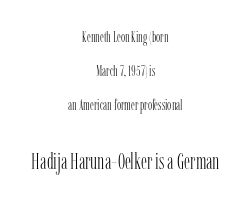
{"italic": "no", "bold": "no", "underline": "no", "align": "center", "line_spacing": "loose", "line_spacing_ratio": 2.44, "letter_spacing": "normal", "letter_spacing_em": 0.0, "larger_block": "second", "size_ratio": 1.57, "glyph_px": 22}
